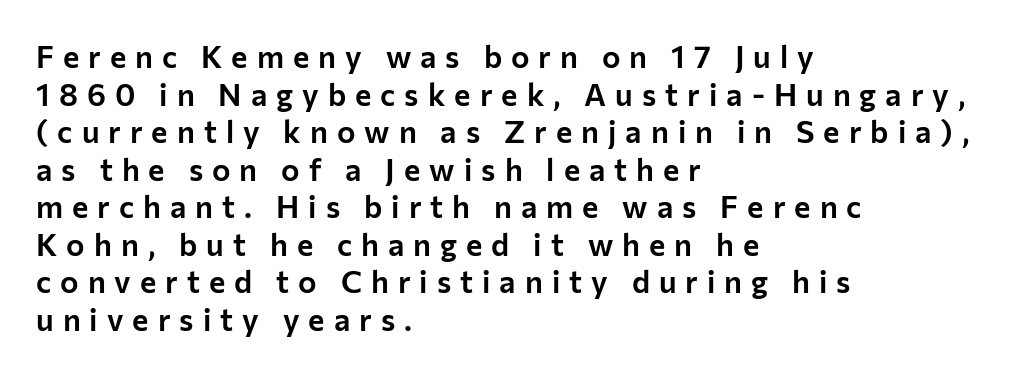
The image shows 31 px sans-serif type, upright; set left-aligned, line spacing 1.21x, unusually wide letter spacing (+0.29 em), not underlined; low stroke contrast and a medium x-height.
